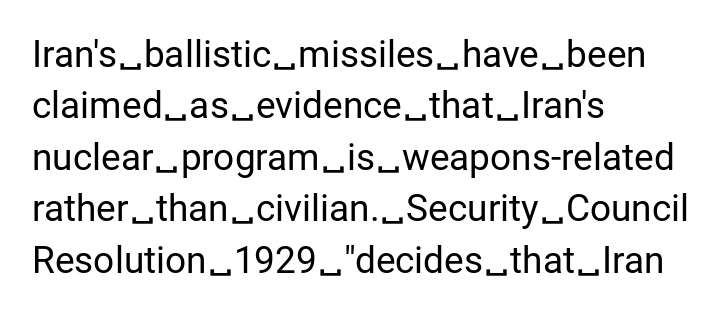
The image shows 37 px regular-weight sans-serif type, upright; set left-aligned, normal line spacing (1.39x), normal letter spacing, not underlined; low stroke contrast and a medium x-height.
